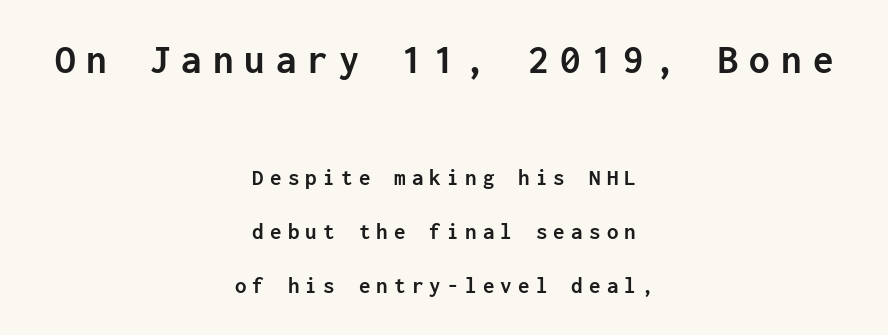
Q: Is the text bold? A: Yes.
Q: Is the text italic (slanted)? A: No, it is upright.
Q: Is the typeface a serif or a sans-serif typeface? A: Sans-serif.
Q: Is the text underlined? A: No.
Q: How is the paragraph aligned? A: Centered.
Q: Is the spacing between letters normal or unusually wide? A: Unusually wide.
Q: Is the spacing between lines tight, normal or loose? A: Loose.
Q: Which block of text is set in a larger size, the first (top) or the second (bottom)? A: The first (top) one.
Q: Width (condensed, normal, or wide)? A: Normal.
Q: Stroke contrast? A: Low.
Q: x-height? A: Medium.
Q: Monospaced? A: Yes.
